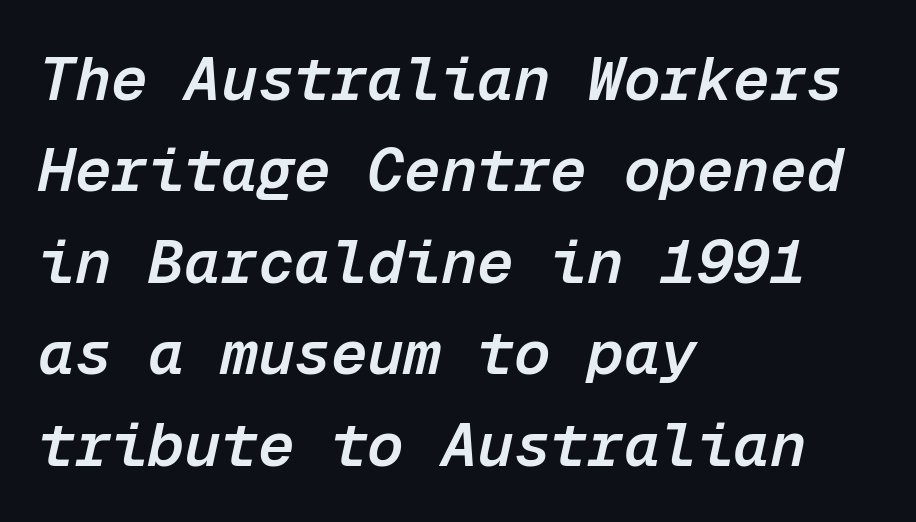
Casual observation: everything's shoved over to the left. The area under the type is left untouched. The line-height multiplier appears to be the usual default. Do the characters align in a grid? Yes, the font is monospaced. Firm but not heavy-handed strokes: this text is semibold.
